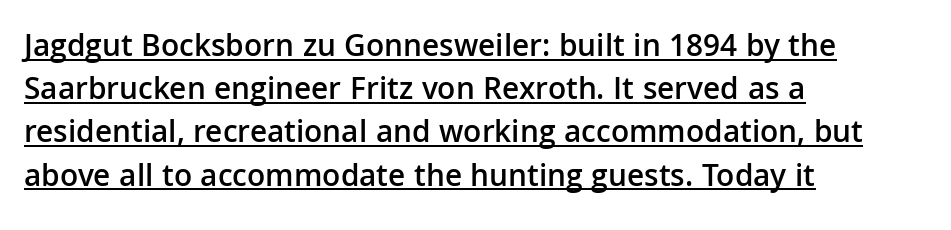
Q: Is the text bold? A: Semi-bold.
Q: Is the text italic (slanted)? A: No, it is upright.
Q: Is the typeface a serif or a sans-serif typeface? A: Sans-serif.
Q: Is the text underlined? A: Yes.
Q: How is the paragraph aligned? A: Left-aligned.
Q: Is the spacing between letters normal or unusually wide? A: Normal.
Q: Is the spacing between lines tight, normal or loose? A: Normal.
Q: Width (condensed, normal, or wide)? A: Normal.
Q: Stroke contrast? A: Low.
Q: x-height? A: Medium.
Q: Monospaced? A: No.
